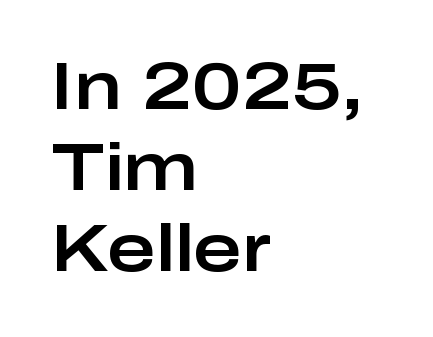
The image shows 66 px wide sans-serif type, upright; set left-aligned, line spacing 1.23x, normal letter spacing, not underlined; low stroke contrast and a medium x-height.
